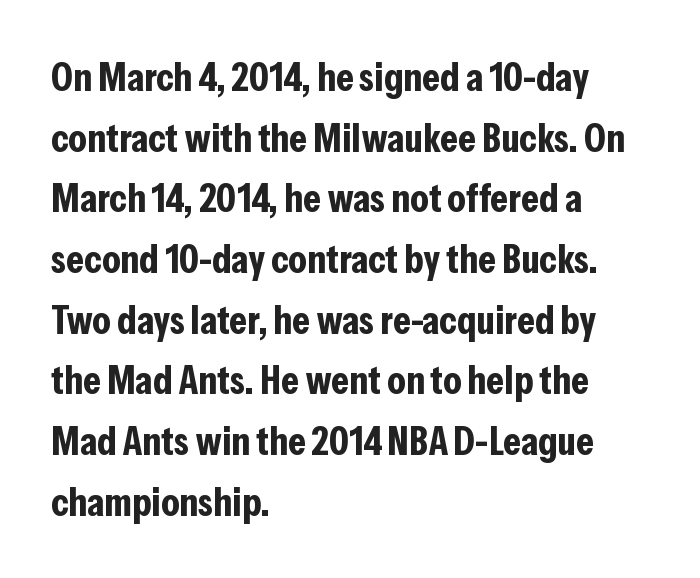
Is there any slant? The stems are plumb. Character widths vary here, with narrow letters taking less room than wide ones. Stroke terminals: plain, sans-serif. The lines in this sample share a left origin and differ only in where they stop. Letters rest on an invisible, unmarked baseline.
